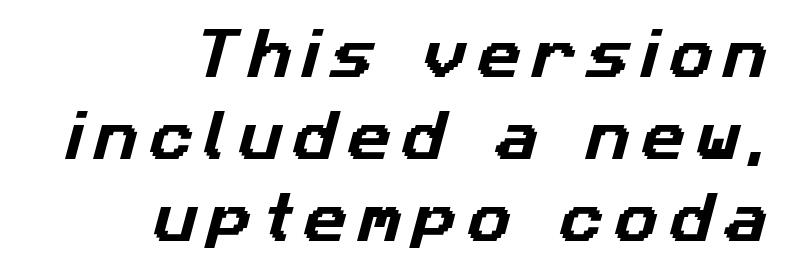
Q: Is the typeface a serif or a sans-serif typeface? A: Sans-serif.
Q: Is the text underlined? A: No.
Q: How is the paragraph aligned? A: Right-aligned.
Q: Is the spacing between letters normal or unusually wide? A: Unusually wide.
Q: Is the spacing between lines tight, normal or loose? A: Normal.
Q: Width (condensed, normal, or wide)? A: Normal.
Q: Stroke contrast? A: Low.
Q: x-height? A: Medium.
Q: Monospaced? A: No.
